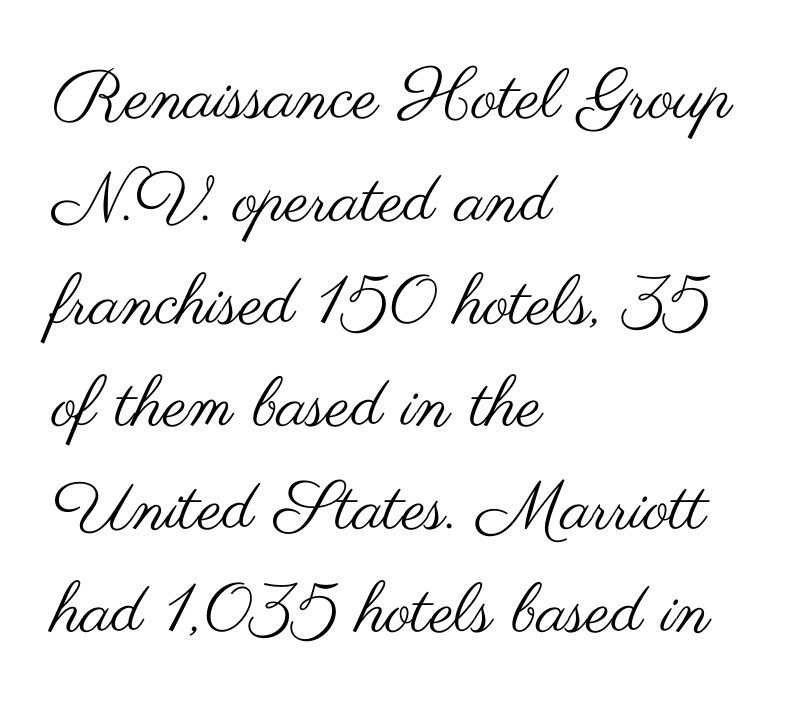
The line texture is even and compact thanks to regular tracking. No letter is thick-stroked: the sample isn't bold. The rendering uses natural spacing where letterforms have individual widths. These lines are set flush left with a ragged right edge. The face used here is a sans, in the tradition of grotesques and geometrics.
